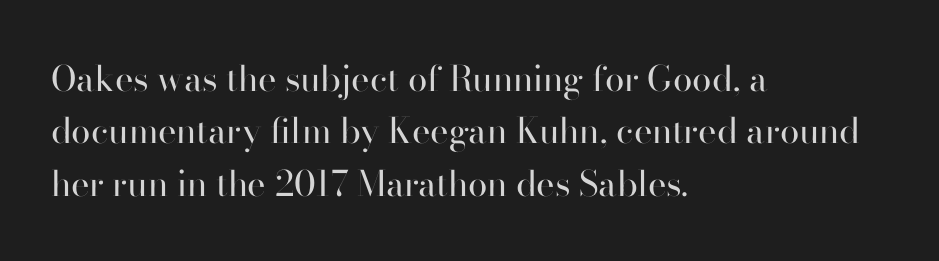
{"serif": "no", "italic": "no", "bold": "no", "weight": "regular", "width": "normal", "stroke_contrast": "high", "x_height": "small", "monospaced": "no", "underline": "no", "align": "left", "line_spacing": "normal", "line_spacing_ratio": 1.5, "letter_spacing": "normal", "letter_spacing_em": 0.0, "glyph_px": 35}
